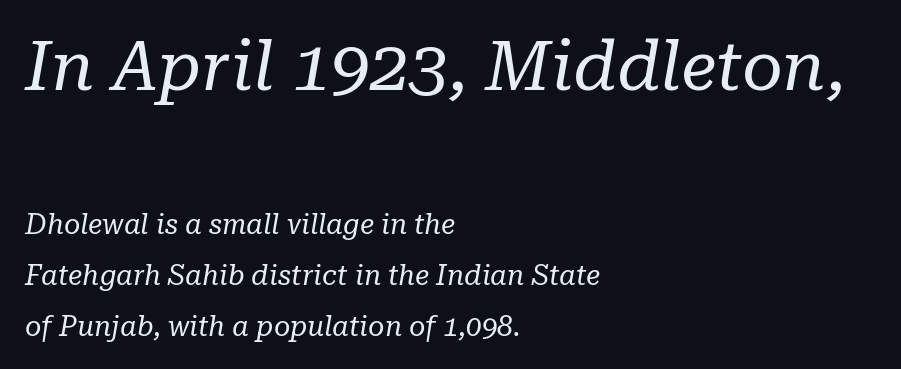
{"serif": "yes", "italic": "yes", "lean": "right", "slant_degrees": 10, "bold": "no", "weight": "regular", "width": "normal", "stroke_contrast": "low", "x_height": "medium", "monospaced": "no", "underline": "no", "align": "left", "line_spacing_ratio": 1.82, "letter_spacing": "normal", "letter_spacing_em": 0.0, "larger_block": "first", "size_ratio": 2.5, "glyph_px": 70}
